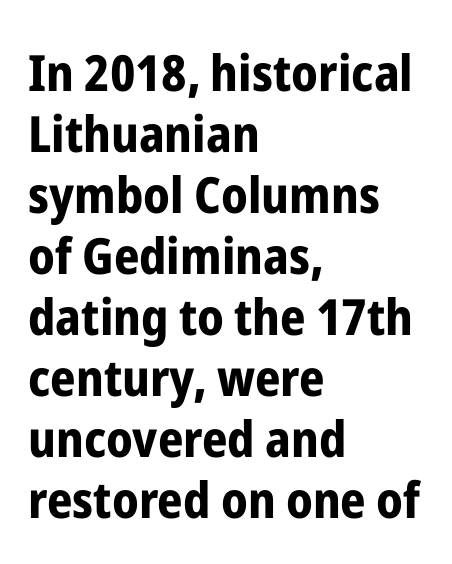
The image shows 50 px bold, condensed sans-serif type, upright; set left-aligned, line spacing 1.22x, normal letter spacing, not underlined; low stroke contrast and a medium x-height.
